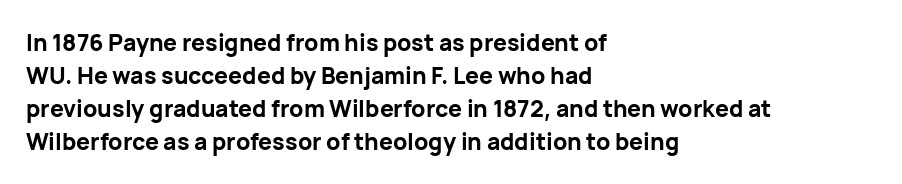
Q: Is the text bold? A: Yes.
Q: Is the text italic (slanted)? A: No, it is upright.
Q: Is the text underlined? A: No.
Q: How is the paragraph aligned? A: Left-aligned.
Q: Is the spacing between letters normal or unusually wide? A: Normal.
Q: Is the spacing between lines tight, normal or loose? A: Normal.
